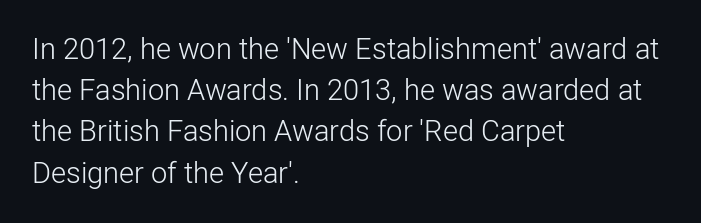
Q: Is the text bold? A: No.
Q: Is the text italic (slanted)? A: No, it is upright.
Q: Is the typeface a serif or a sans-serif typeface? A: Sans-serif.
Q: Is the text underlined? A: No.
Q: How is the paragraph aligned? A: Left-aligned.
Q: Is the spacing between letters normal or unusually wide? A: Normal.
Q: Is the spacing between lines tight, normal or loose? A: Normal.
Q: Width (condensed, normal, or wide)? A: Normal.
Q: Stroke contrast? A: Low.
Q: x-height? A: Medium.
Q: Monospaced? A: No.
